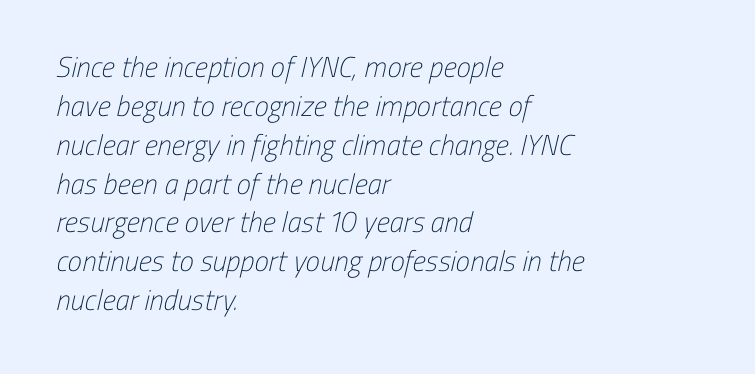
{"serif": "no", "bold": "no", "weight": "light", "width": "condensed", "stroke_contrast": "low", "x_height": "medium", "monospaced": "no", "underline": "no", "align": "left", "line_spacing": "normal", "line_spacing_ratio": 1.34, "letter_spacing": "normal", "letter_spacing_em": 0.0, "glyph_px": 29}
